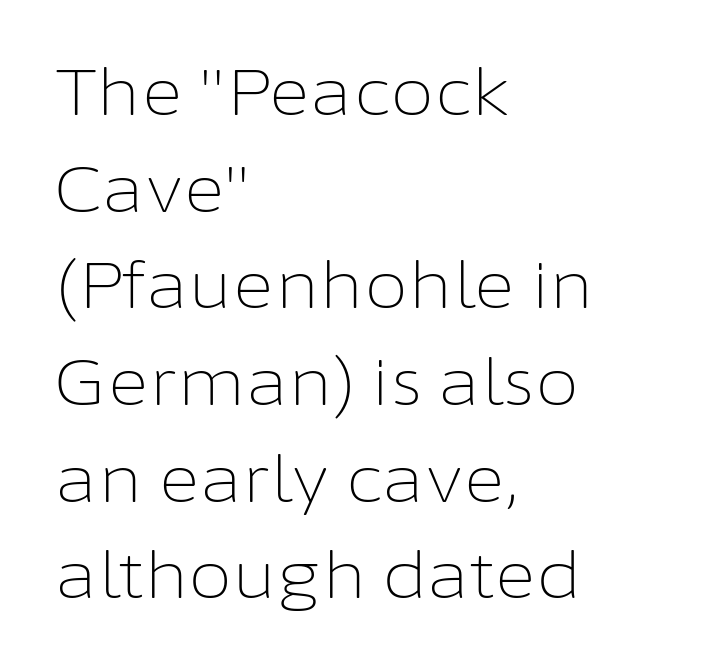
{"serif": "no", "italic": "no", "bold": "no", "weight": "light", "width": "normal", "stroke_contrast": "low", "x_height": "medium", "monospaced": "no", "underline": "no", "align": "left", "line_spacing": "normal", "line_spacing_ratio": 1.51, "letter_spacing": "normal", "letter_spacing_em": 0.0, "glyph_px": 64}
